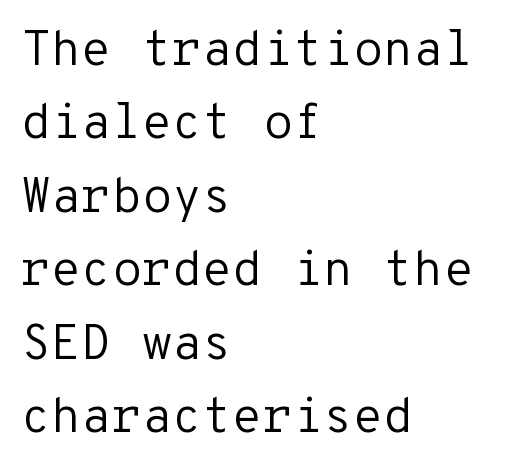
The weight would be labelled regular, book, light, or lighter still. A typesetter would call this leading conventional body-copy spacing. Typeset ragged right — the left edge is the straight one. Does the type have serifs? No, each stem ends abruptly. Quick note: not italic, upright.
